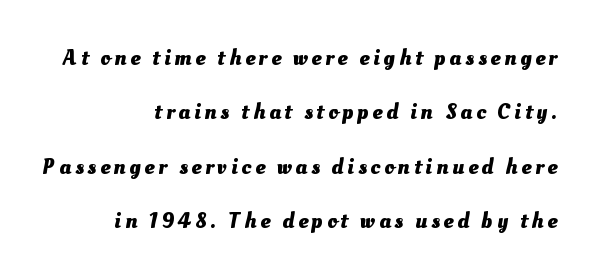
{"bold": "yes", "underline": "no", "align": "right", "line_spacing": "loose", "line_spacing_ratio": 2.47, "glyph_px": 22}
